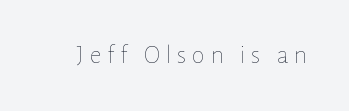
The image shows 26 px text type, upright; set unusually wide letter spacing (+0.22 em), not underlined.
